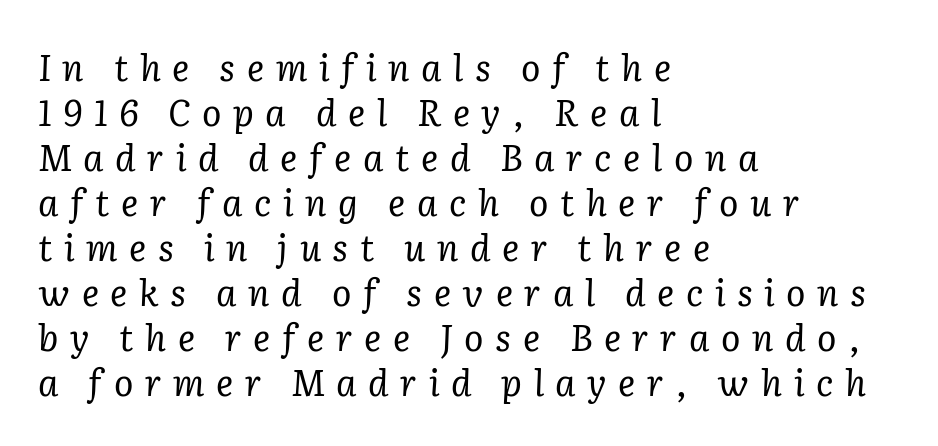
Plain, unruled lines of type. Weight: not bold — regular or lighter. The letters advance in unequal steps, a hallmark of proportional type. These lines sit exactly where default settings would place them. Notice how the stems are inclined rather than vertical — that's the hallmark of italics.
